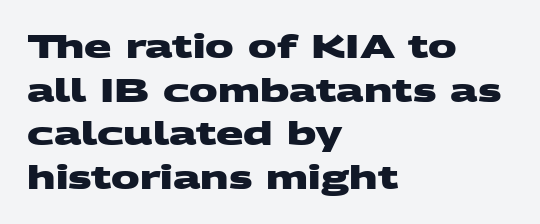
{"serif": "no", "bold": "yes", "weight": "heavy", "width": "wide", "stroke_contrast": "medium", "x_height": "large", "monospaced": "no", "underline": "no", "align": "left", "line_spacing": "normal", "line_spacing_ratio": 1.36, "letter_spacing": "normal", "letter_spacing_em": 0.0, "glyph_px": 32}
